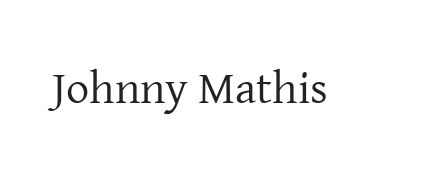
The image shows 46 px regular-weight serif type, upright; set normal letter spacing, not underlined; low stroke contrast and a medium x-height.
